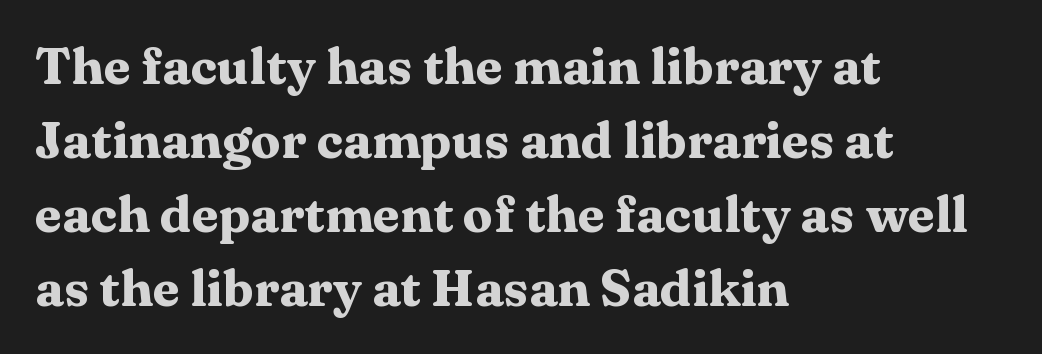
The vertical gap from one line to the next is medium. Type style note: has serifs. Strokes here are thick enough to call this a true bold. The foot of each line stays bare and open. Do the characters align in a grid? No, the font is proportional. The letters stand upright; this is a roman face.
